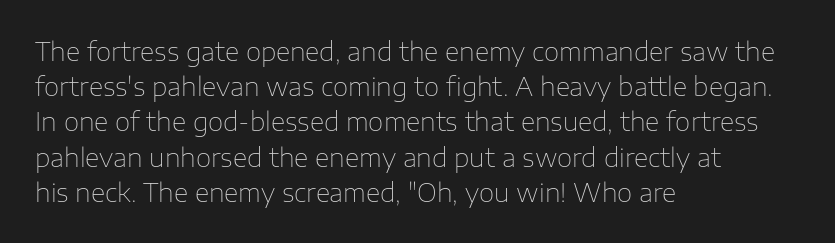
{"italic": "no", "bold": "no", "underline": "no", "align": "left", "line_spacing": "normal", "line_spacing_ratio": 1.41, "letter_spacing": "normal", "letter_spacing_em": 0.0, "glyph_px": 25}
